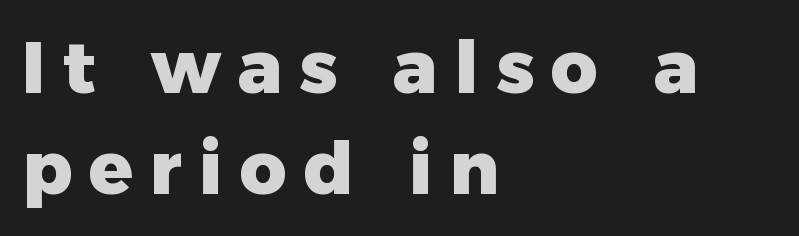
{"serif": "no", "italic": "no", "bold": "yes", "weight": "heavy", "width": "normal", "stroke_contrast": "low", "x_height": "medium", "monospaced": "no", "underline": "no", "align": "left", "line_spacing": "normal", "line_spacing_ratio": 1.39, "letter_spacing": "wide", "letter_spacing_em": 0.23, "glyph_px": 73}
